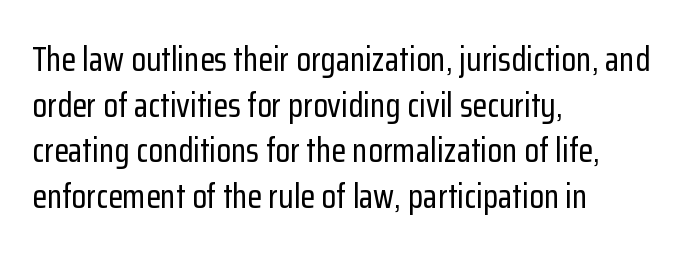
A typesetter would call this zero additional tracking. A typesetter would label this face a sans. These lines are rendered in a variable-pitch font. Vertical spacing — default. Tall strokes in this sample are plumb rather than angled.
